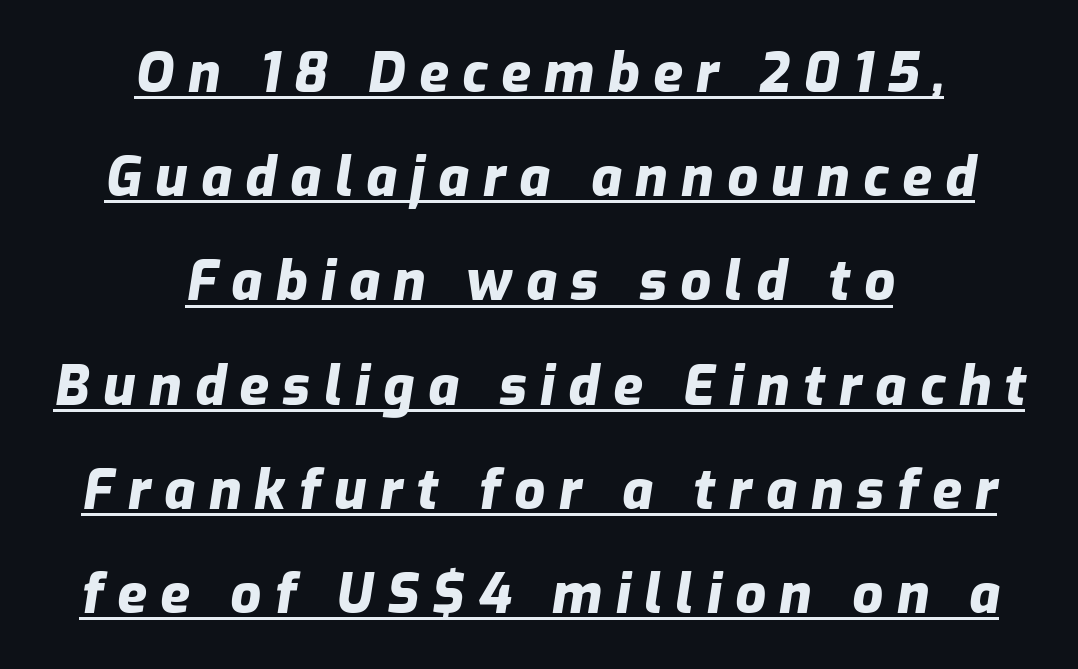
Q: Is the text bold? A: Yes.
Q: Is the text italic (slanted)? A: Yes, it leans right by about 9 degrees.
Q: Is the text underlined? A: Yes.
Q: How is the paragraph aligned? A: Centered.
Q: Is the spacing between letters normal or unusually wide? A: Unusually wide.
Q: Is the spacing between lines tight, normal or loose? A: Loose.
Q: Width (condensed, normal, or wide)? A: Normal.
Q: Stroke contrast? A: Low.
Q: x-height? A: Medium.
Q: Monospaced? A: No.
